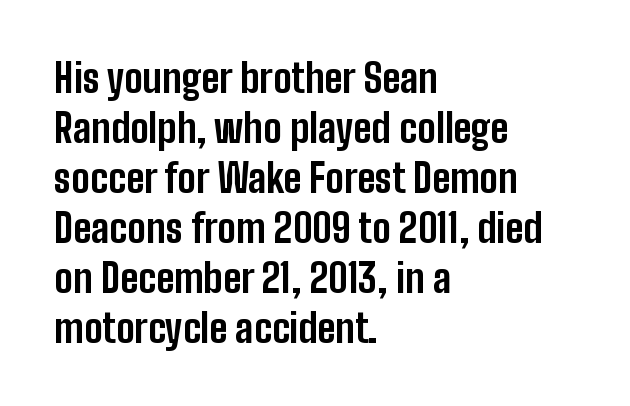
{"serif": "no", "italic": "no", "bold": "yes", "weight": "bold", "width": "condensed", "stroke_contrast": "low", "x_height": "medium", "monospaced": "no", "underline": "no", "align": "left", "line_spacing": "normal", "line_spacing_ratio": 1.28, "letter_spacing": "normal", "letter_spacing_em": 0.0, "glyph_px": 39}
